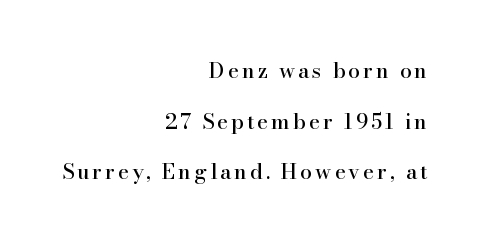
The image shows 21 px text type, upright; set right-aligned, loose line spacing (2.41x), not underlined.
